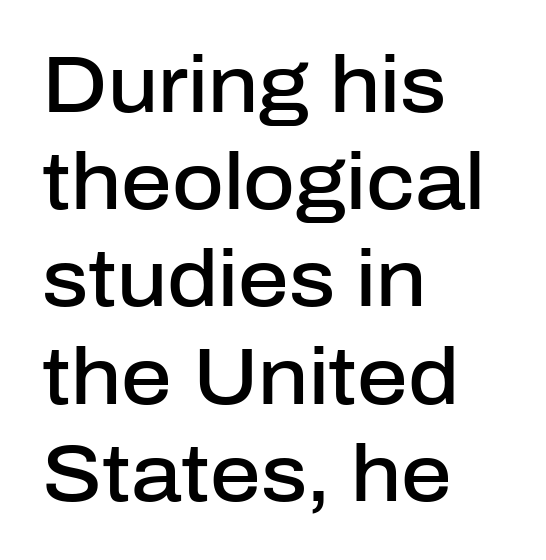
Nope, not italic — everything's standing straight. The line texture is even and compact thanks to regular tracking. The font is running at a semibold setting, under full bold. Type without underlining. Character widths vary here, with narrow letters taking less room than wide ones. The text was rendered using a sans face with plain stroke endings.
